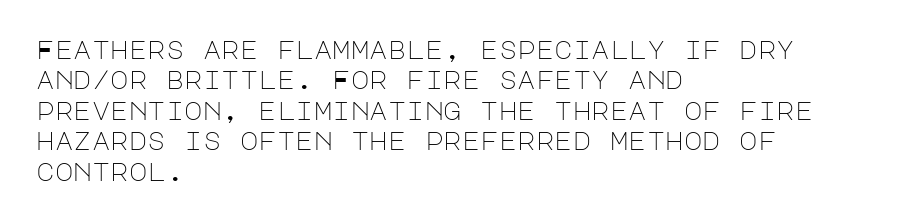
The image shows 25 px text type, upright; set left-aligned, line spacing 1.22x, normal letter spacing, not underlined.
